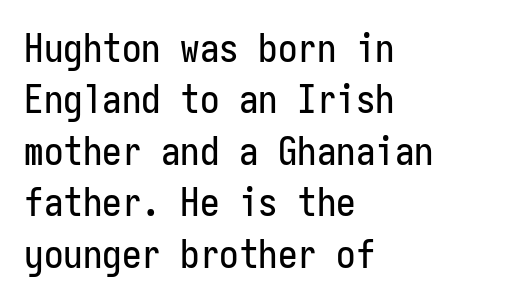
The font's upright variant was chosen for this text. Interline gaps are of average width in this sample. Is this a fixed-width face? Yes — each glyph sits in an identical cell. Plain, unruled lines of type. Is the letter spacing exaggerated? No — it looks like the ordinary default. Casual observation: everything's shoved over to the left.
